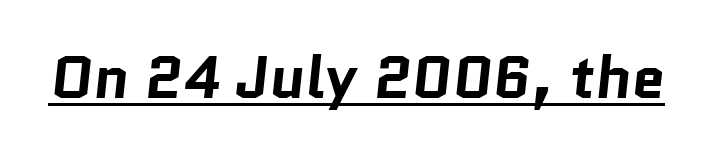
Q: Is the text bold? A: Yes.
Q: Is the typeface a serif or a sans-serif typeface? A: Sans-serif.
Q: Is the text underlined? A: Yes.
Q: Is the spacing between letters normal or unusually wide? A: Normal.
Q: Width (condensed, normal, or wide)? A: Normal.
Q: Stroke contrast? A: Low.
Q: x-height? A: Medium.
Q: Monospaced? A: No.
